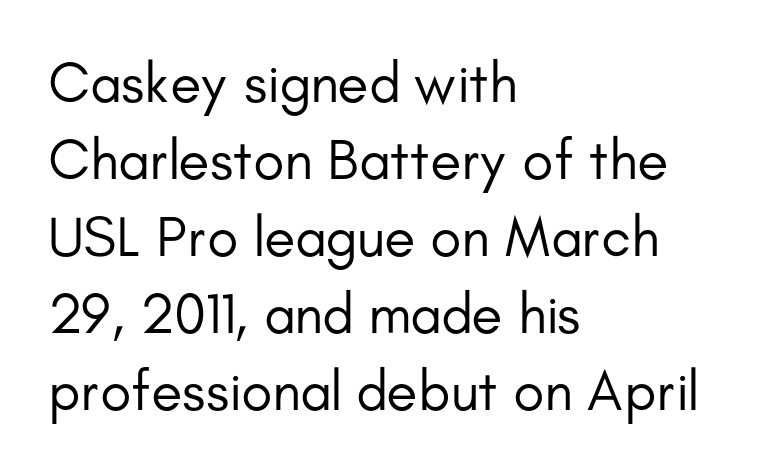
The image shows 57 px regular-weight sans-serif type, upright; set left-aligned, normal line spacing (1.35x), normal letter spacing, not underlined; low stroke contrast and a small x-height.
